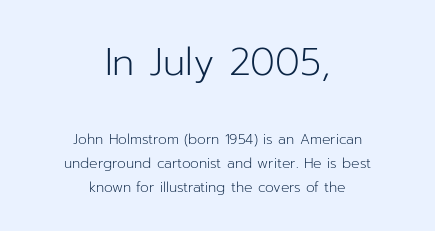
The image shows 38 px light sans-serif type, upright; set centered, normal line spacing (1.7x), normal letter spacing, not underlined; the first (top) block is 2.71x larger; low stroke contrast and a medium x-height.
